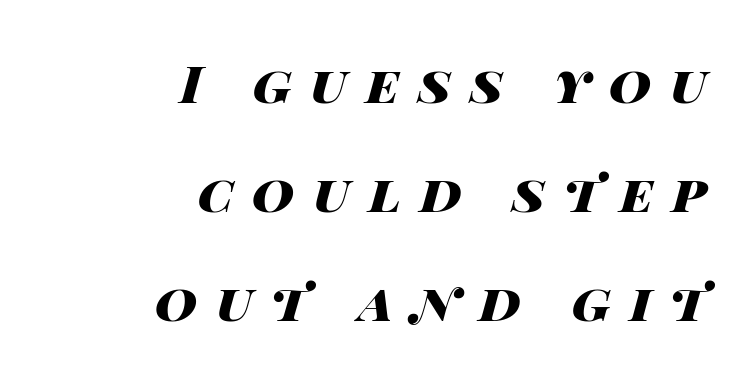
Is there much room between lines? Yes — plenty of vertical air separates them. The text block is weighted toward the right margin, trailing off unevenly leftward. The rendering uses natural spacing where letterforms have individual widths. The font is running at its bold setting. An italicized treatment has been applied to the whole sample. Compared with typical body copy, the letter spacing here is much looser.
